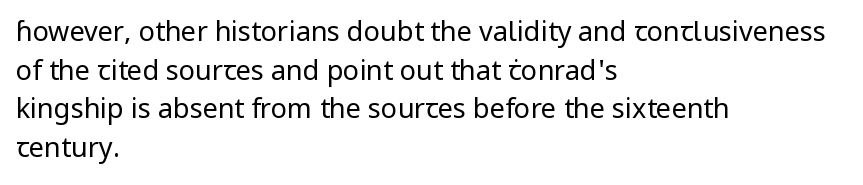
Q: Is the text bold? A: No.
Q: Is the text italic (slanted)? A: No, it is upright.
Q: Is the text underlined? A: No.
Q: How is the paragraph aligned? A: Left-aligned.
Q: Is the spacing between letters normal or unusually wide? A: Normal.
Q: Is the spacing between lines tight, normal or loose? A: Normal.
